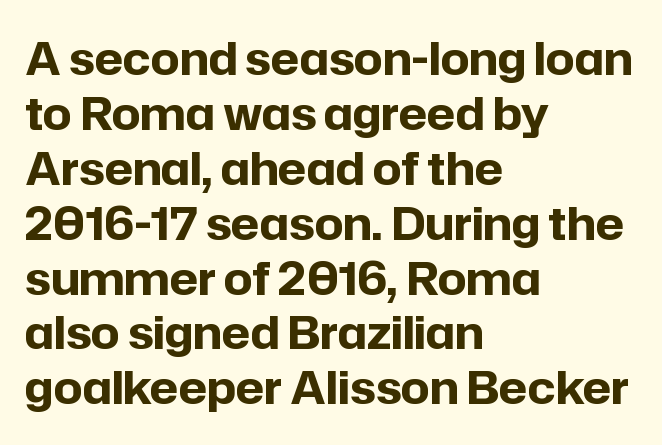
The image shows 45 px bold sans-serif type, upright; set left-aligned, line spacing 1.22x, normal letter spacing, not underlined; low stroke contrast and a medium x-height.
